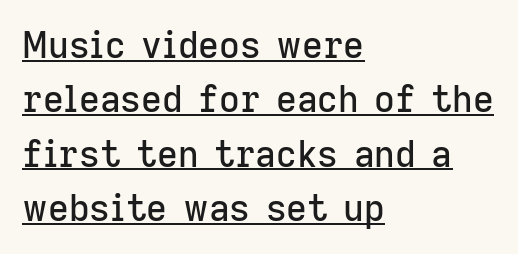
The typeface chosen for these lines omits serifs. Every stem runs plumb, perpendicular to the baseline. Each letter keeps its own natural width here, so spacing adapts to shape. Tracking value appears to be zero — textbook default spacing. A normal amount of white space separates one row of letters from the next.
